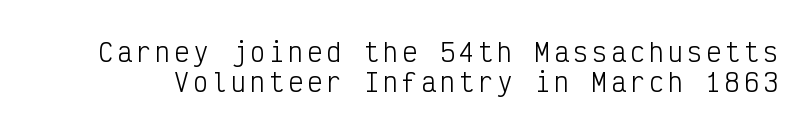
{"italic": "no", "bold": "no", "underline": "no", "line_spacing_ratio": 1.22, "glyph_px": 25}
